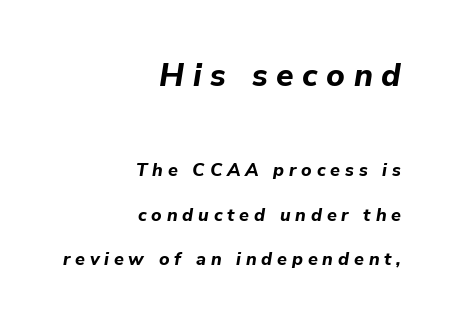
The image shows 32 px bold type, italic (leaning right); set right-aligned, loose line spacing (2.46x), unusually wide letter spacing (+0.27 em), not underlined; the first (top) block is 1.78x larger; low stroke contrast and a medium x-height.
